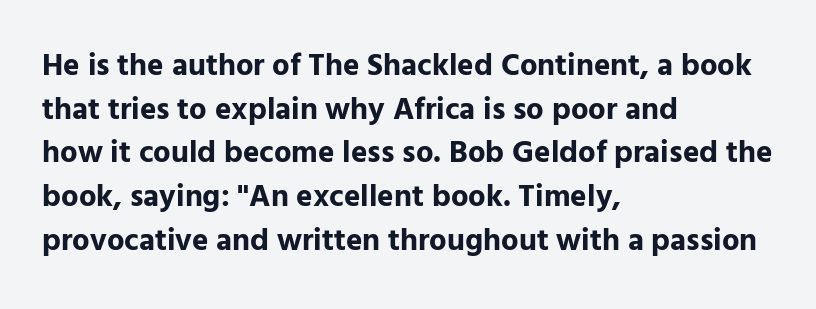
{"serif": "no", "italic": "no", "bold": "yes", "weight": "bold", "width": "normal", "stroke_contrast": "low", "x_height": "medium", "monospaced": "no", "underline": "no", "align": "left", "line_spacing": "normal", "line_spacing_ratio": 1.41, "letter_spacing": "normal", "letter_spacing_em": 0.0, "glyph_px": 31}
